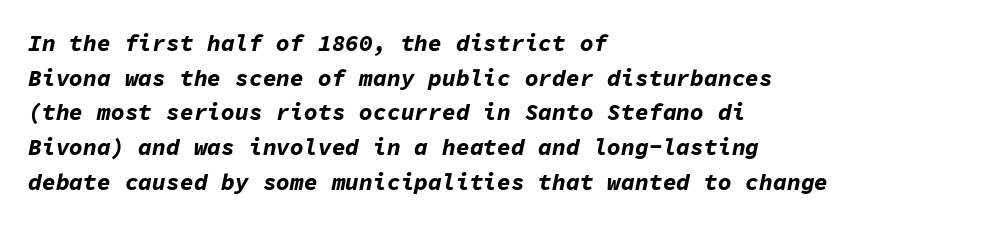
{"italic": "yes", "lean": "right", "slant_degrees": 11, "bold": "yes", "underline": "no", "align": "left", "line_spacing": "normal", "line_spacing_ratio": 1.51, "letter_spacing": "normal", "letter_spacing_em": 0.0, "glyph_px": 23}
